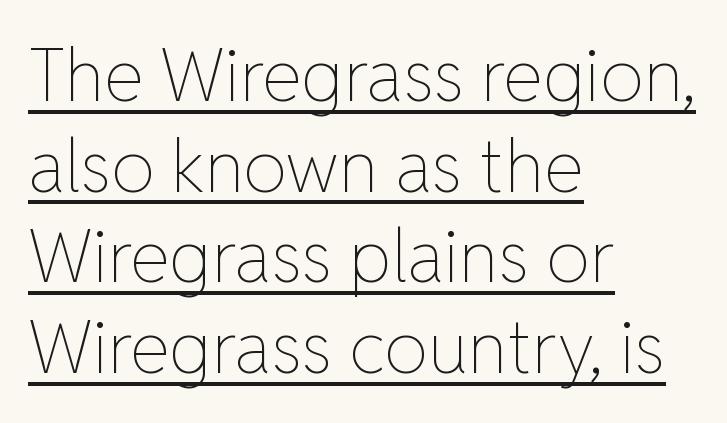
These lines stack with their left ends in a neat column. A typesetter would call this proportional, since set widths differ per character. Between one letter and the next there's only the usual sliver of space. The specimen includes a rule beneath the text block's lines.
